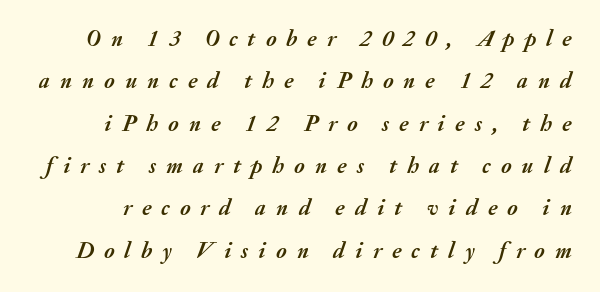
Q: Is the text bold? A: Yes.
Q: Is the text italic (slanted)? A: Yes, it leans right by about 20 degrees.
Q: Is the text underlined? A: No.
Q: Is the spacing between letters normal or unusually wide? A: Unusually wide.
